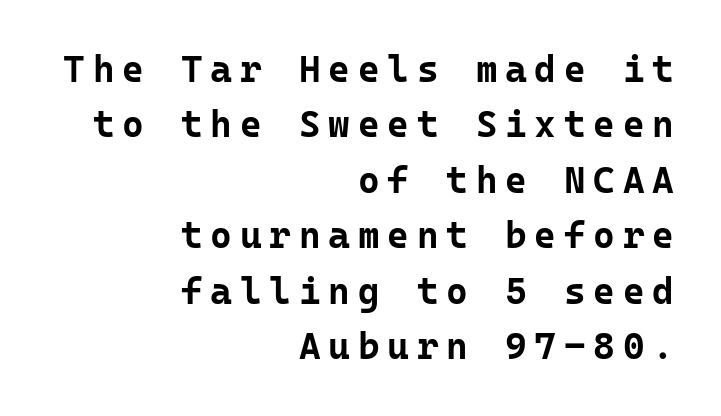
The image shows 37 px bold sans-serif type, upright, monospaced; set right-aligned, normal line spacing (1.5x), unusually wide letter spacing (+0.21 em), not underlined; low stroke contrast and a medium x-height.
